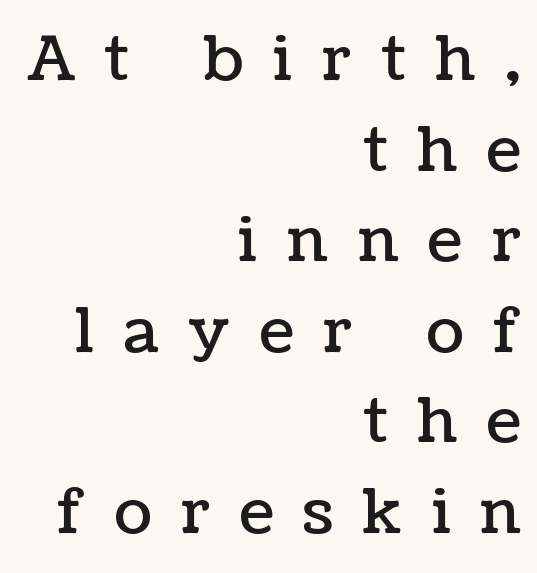
The image shows 62 px text type, upright; set right-aligned, normal line spacing (1.46x), unusually wide letter spacing (+0.48 em), not underlined; low stroke contrast and a medium x-height.
